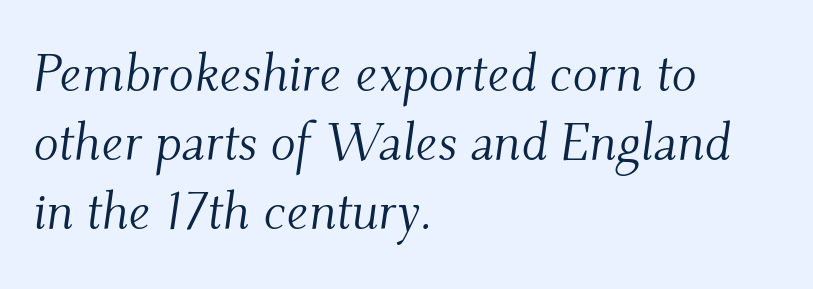
Q: Is the text bold? A: No.
Q: Is the text italic (slanted)? A: Yes, it leans right by about 9 degrees.
Q: Is the typeface a serif or a sans-serif typeface? A: Serif.
Q: Is the text underlined? A: No.
Q: How is the paragraph aligned? A: Left-aligned.
Q: Is the spacing between letters normal or unusually wide? A: Normal.
Q: Is the spacing between lines tight, normal or loose? A: Normal.
Q: Width (condensed, normal, or wide)? A: Normal.
Q: Stroke contrast? A: Medium.
Q: x-height? A: Small.
Q: Monospaced? A: No.
